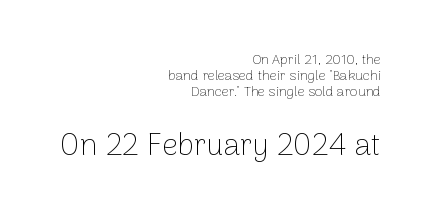
The image shows 31 px thin sans-serif type, upright; set right-aligned, tight line spacing (1.14x), normal letter spacing, not underlined; the second (bottom) block is 2.21x larger; low stroke contrast and a medium x-height.
